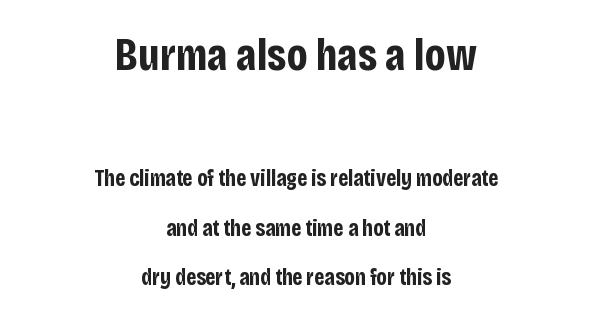
This rendering features lettering with no underline. The passage shown is typed in a proportional face where columns would drift. The lines are spread far apart with generous leading. Style check: upright. Honestly, the letter spacing is just normal — you wouldn't notice it. Is the block centered? Yes — each line is placed symmetrically about the middle.
